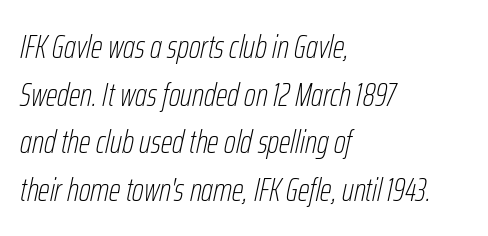
The letterforms sit shoulder to shoulder at normal distance. Proportional: the letters do not fall into vertical columns. Looking at the ascenders, they clearly lean. Bare-footed words on every line.
